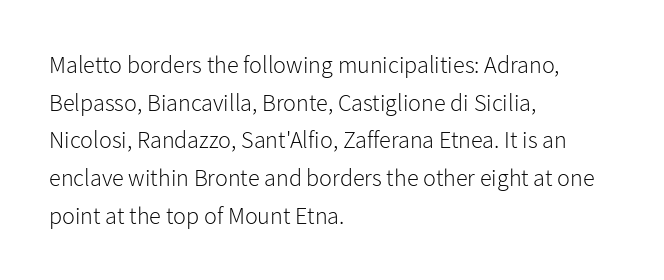
Q: Is the text bold? A: No.
Q: Is the text italic (slanted)? A: No, it is upright.
Q: Is the text underlined? A: No.
Q: How is the paragraph aligned? A: Left-aligned.
Q: Is the spacing between letters normal or unusually wide? A: Normal.
Q: Is the spacing between lines tight, normal or loose? A: Normal.
